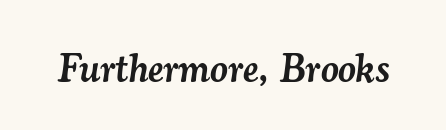
{"serif": "yes", "italic": "yes", "lean": "right", "slant_degrees": 7, "bold": "semi", "weight": "semibold", "width": "normal", "stroke_contrast": "medium", "x_height": "small", "monospaced": "no", "underline": "no", "letter_spacing": "normal", "letter_spacing_em": 0.0, "glyph_px": 39}
